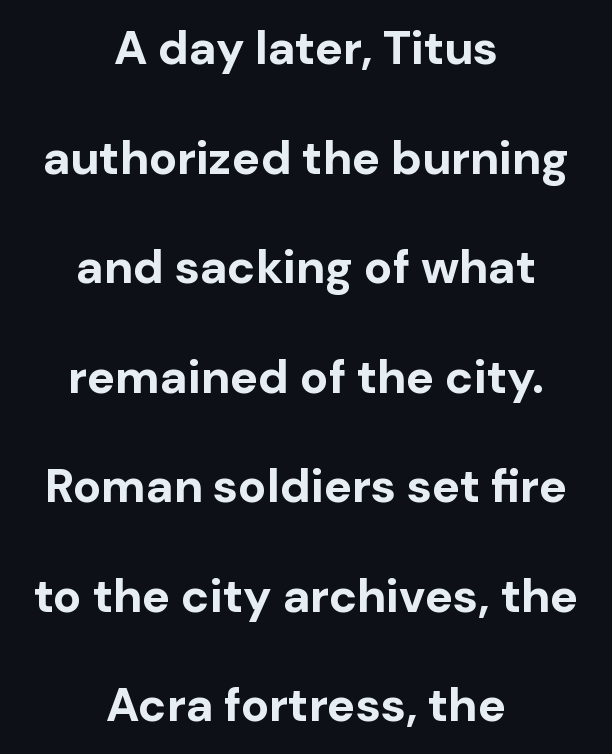
Is the type bold? Yes — the strokes are clearly thick and heavy. These lines are centered, leaving both edges ragged. You can tell it's not italic because the verticals are truly vertical. Is this a fixed-width face? No — the glyphs have proportional, varying widths.
